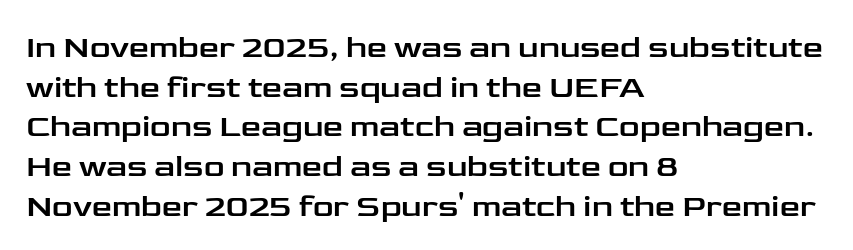
{"serif": "no", "italic": "no", "width": "wide", "stroke_contrast": "low", "x_height": "medium", "monospaced": "no", "underline": "no", "align": "left", "line_spacing_ratio": 1.24, "letter_spacing": "normal", "letter_spacing_em": 0.0, "glyph_px": 32}
